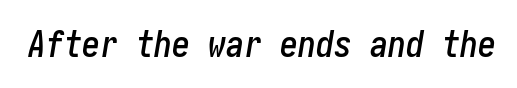
{"italic": "yes", "lean": "right", "slant_degrees": 10, "width": "condensed", "stroke_contrast": "low", "x_height": "medium", "underline": "no", "letter_spacing": "normal", "letter_spacing_em": 0.0, "glyph_px": 36}
